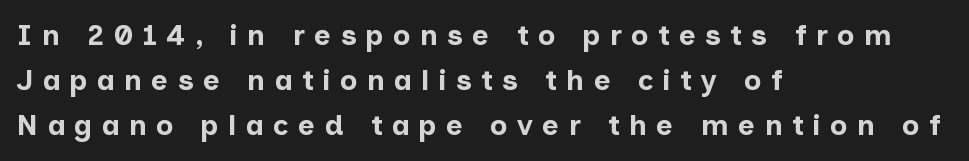
{"serif": "no", "italic": "no", "bold": "yes", "weight": "bold", "width": "normal", "stroke_contrast": "low", "x_height": "medium", "monospaced": "no", "underline": "no", "align": "left", "line_spacing": "normal", "line_spacing_ratio": 1.56, "letter_spacing": "wide", "letter_spacing_em": 0.32, "glyph_px": 29}
